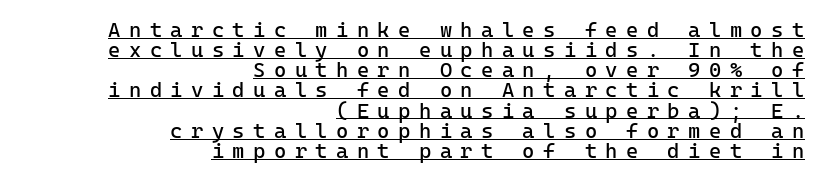
The image shows 21 px text type, upright; set right-aligned, tight line spacing (0.96x), unusually wide letter spacing (+0.4 em), underlined.
